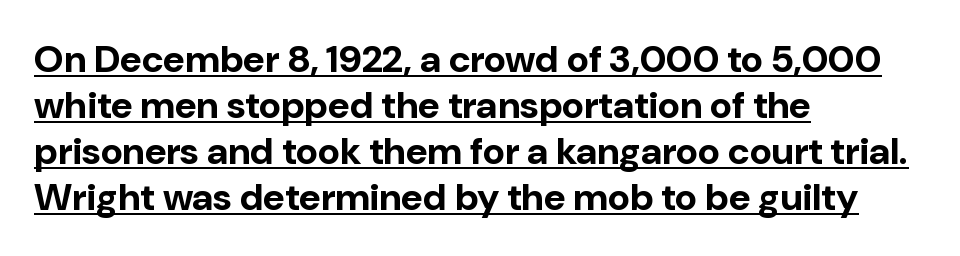
Left-aligned paragraph, ragged on the right. The face used here is proportionally spaced, like ordinary book or web type. You could call the tracking neutral — neither tight nor loose. Its strokes are broad and dark, the hallmark of bold type.
